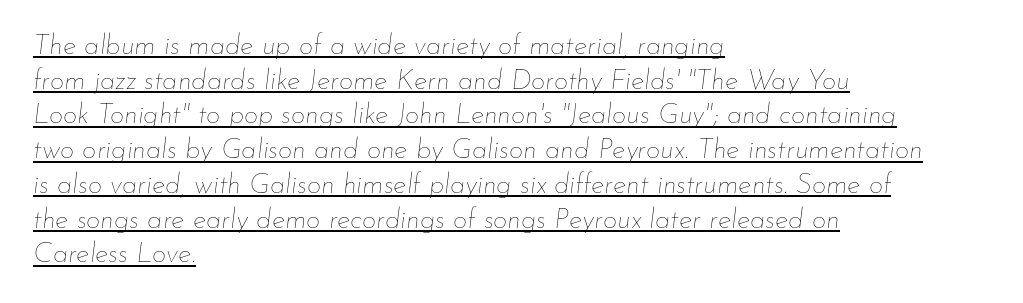
The image shows 28 px thin type, italic (leaning right); set left-aligned, line spacing 1.24x, normal letter spacing, underlined; low stroke contrast and a small x-height.
